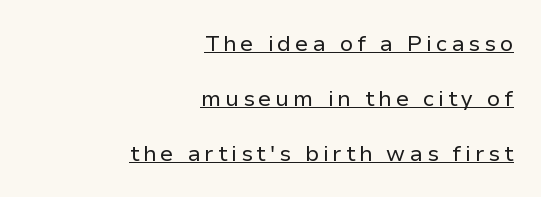
Q: Is the text bold? A: No.
Q: Is the text italic (slanted)? A: No, it is upright.
Q: Is the text underlined? A: Yes.
Q: How is the paragraph aligned? A: Right-aligned.
Q: Is the spacing between lines tight, normal or loose? A: Loose.
